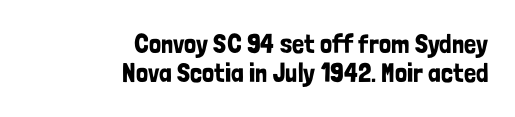
The image shows 27 px text type, upright; set right-aligned, tight line spacing (1.08x), normal letter spacing, not underlined.
